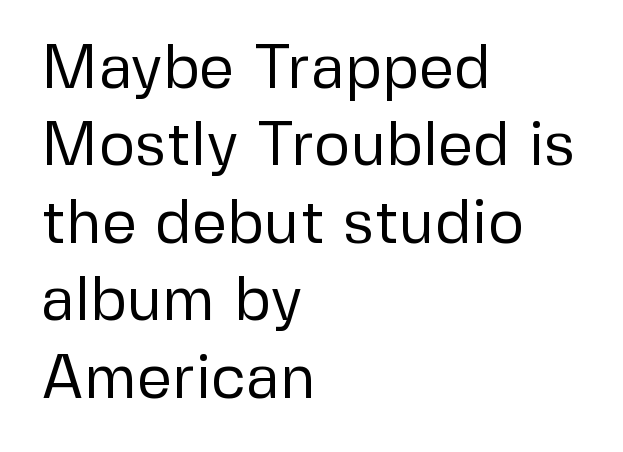
The image shows 62 px regular-weight sans-serif type, upright; set left-aligned, normal line spacing (1.25x), normal letter spacing, not underlined; low stroke contrast and a medium x-height.
